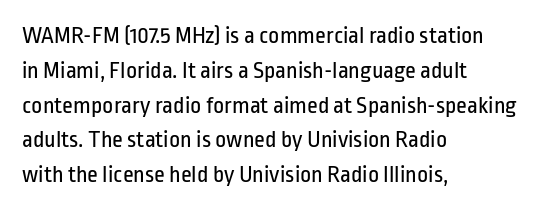
Q: Is the text bold? A: No.
Q: Is the text italic (slanted)? A: No, it is upright.
Q: Is the text underlined? A: No.
Q: How is the paragraph aligned? A: Left-aligned.
Q: Is the spacing between letters normal or unusually wide? A: Normal.
Q: Is the spacing between lines tight, normal or loose? A: Normal.
